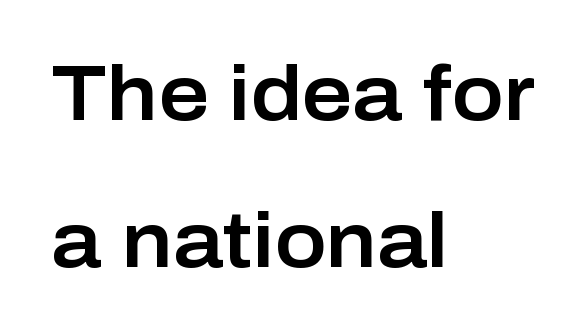
Q: Is the text italic (slanted)? A: No, it is upright.
Q: Is the typeface a serif or a sans-serif typeface? A: Sans-serif.
Q: Is the text underlined? A: No.
Q: How is the paragraph aligned? A: Left-aligned.
Q: Is the spacing between letters normal or unusually wide? A: Normal.
Q: Width (condensed, normal, or wide)? A: Normal.
Q: Stroke contrast? A: Low.
Q: x-height? A: Medium.
Q: Monospaced? A: No.
